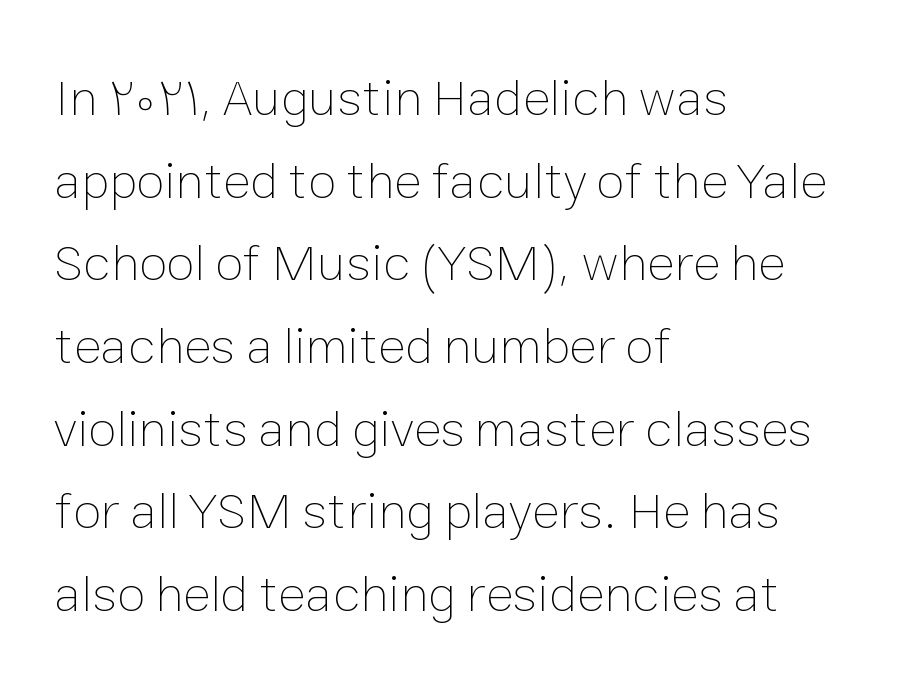
No heavy texture on the line: the type isn't bold. This sample uses plain, unmodified letter spacing. The rendering uses natural spacing where letterforms have individual widths. This sample uses an upright cut, with every glyph sitting square on the baseline.
